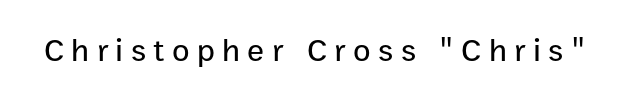
The image shows 32 px sans-serif type, upright; set unusually wide letter spacing (+0.23 em), not underlined; low stroke contrast and a medium x-height.
